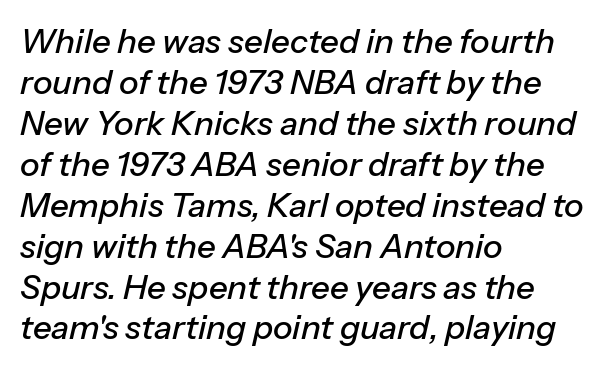
{"italic": "yes", "lean": "right", "slant_degrees": 13, "width": "normal", "stroke_contrast": "low", "x_height": "medium", "monospaced": "no", "underline": "no", "align": "left", "line_spacing_ratio": 1.24, "letter_spacing": "normal", "letter_spacing_em": 0.0, "glyph_px": 33}
